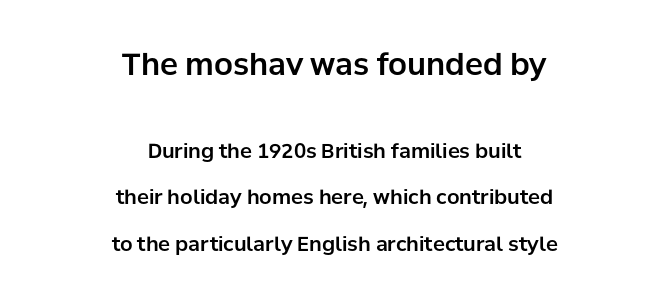
Do the characters align in a grid? No, the font is proportional. The line texture is even and compact thanks to regular tracking. No feet cap the strokes, marking this as sans-serif type. A student would call this center alignment; a typographer would say set centered. Which of the two is more prominent by size? The first, at the top. Rule under the text: the space is simply empty.
